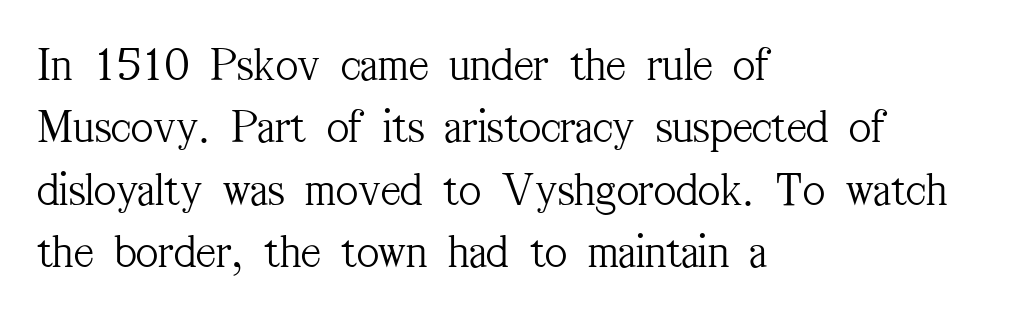
Q: Is the text bold? A: No.
Q: Is the text italic (slanted)? A: No, it is upright.
Q: Is the typeface a serif or a sans-serif typeface? A: Serif.
Q: Is the text underlined? A: No.
Q: How is the paragraph aligned? A: Left-aligned.
Q: Is the spacing between letters normal or unusually wide? A: Normal.
Q: Is the spacing between lines tight, normal or loose? A: Normal.
Q: Width (condensed, normal, or wide)? A: Condensed.
Q: Stroke contrast? A: Medium.
Q: x-height? A: Medium.
Q: Monospaced? A: No.
